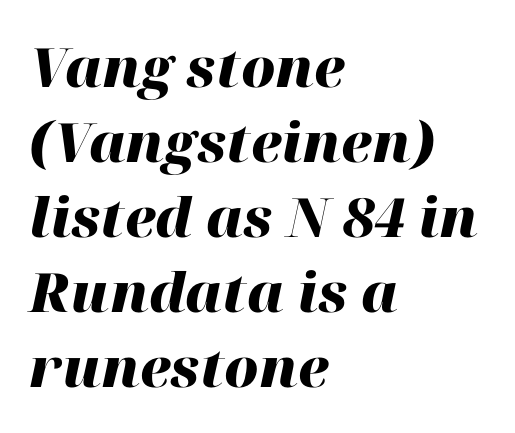
Q: Is the text bold? A: Yes.
Q: Is the text italic (slanted)? A: Yes, it leans right by about 12 degrees.
Q: Is the text underlined? A: No.
Q: How is the paragraph aligned? A: Left-aligned.
Q: Is the spacing between letters normal or unusually wide? A: Normal.
Q: Is the spacing between lines tight, normal or loose? A: Normal.
Q: Width (condensed, normal, or wide)? A: Normal.
Q: Stroke contrast? A: High.
Q: x-height? A: Medium.
Q: Monospaced? A: No.
